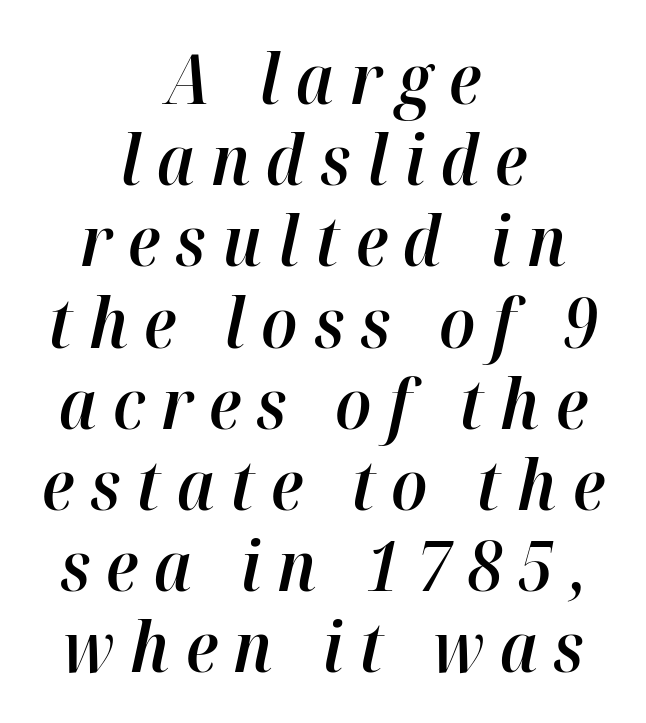
Q: Is the text bold? A: Semi-bold.
Q: Is the text italic (slanted)? A: Yes, it leans right by about 12 degrees.
Q: Is the text underlined? A: No.
Q: How is the paragraph aligned? A: Centered.
Q: Is the spacing between letters normal or unusually wide? A: Unusually wide.
Q: Width (condensed, normal, or wide)? A: Normal.
Q: Stroke contrast? A: High.
Q: x-height? A: Medium.
Q: Monospaced? A: No.
